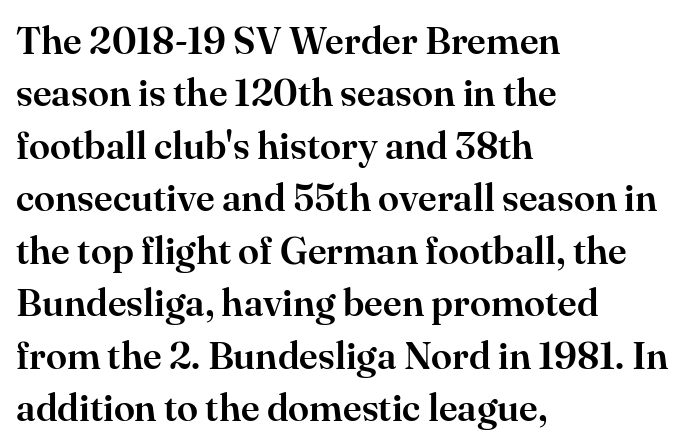
The image shows 38 px serif type, upright; set left-aligned, normal line spacing (1.38x), normal letter spacing, not underlined; high stroke contrast and a small x-height.
